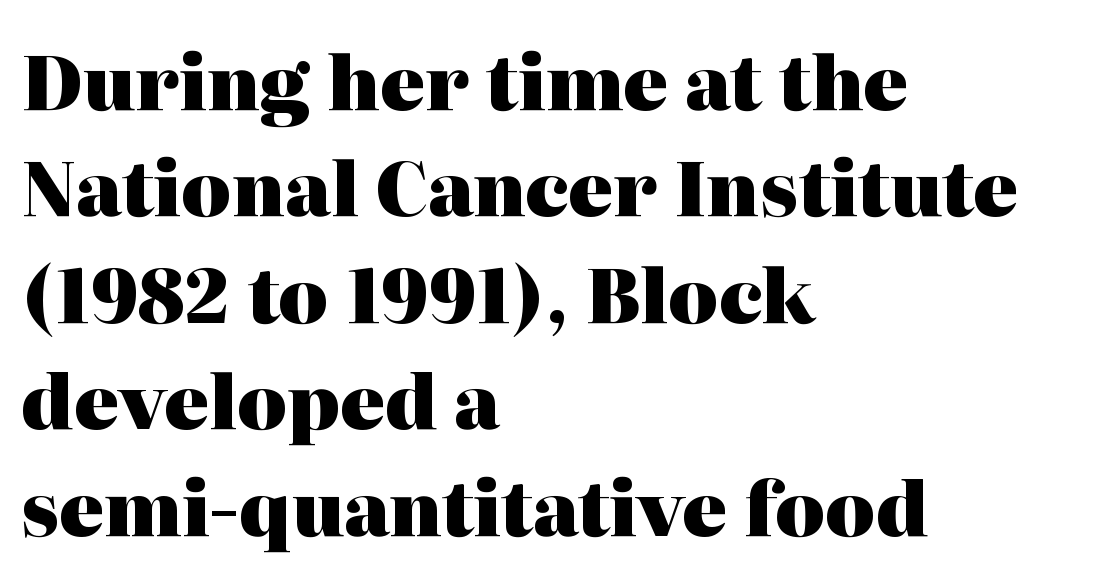
Which margin do the lines hug? The left one — the right edge is uneven. The font's upright variant was chosen for this text. Caption: bold face, heavy strokes. These lines are rendered in a variable-pitch font.
